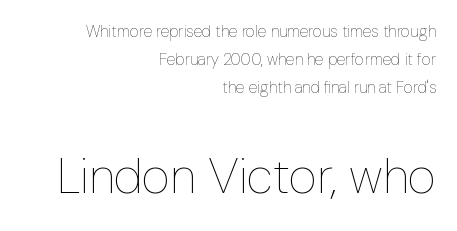
Q: Is the text bold? A: No.
Q: Is the text italic (slanted)? A: No, it is upright.
Q: Is the text underlined? A: No.
Q: How is the paragraph aligned? A: Right-aligned.
Q: Is the spacing between letters normal or unusually wide? A: Normal.
Q: Which block of text is set in a larger size, the first (top) or the second (bottom)? A: The second (bottom) one.
Q: Width (condensed, normal, or wide)? A: Condensed.
Q: Stroke contrast? A: Low.
Q: x-height? A: Medium.
Q: Monospaced? A: No.
